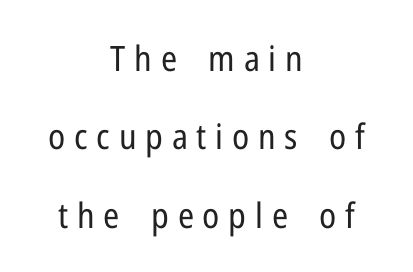
Q: Is the text bold? A: No.
Q: Is the text italic (slanted)? A: No, it is upright.
Q: Is the typeface a serif or a sans-serif typeface? A: Sans-serif.
Q: Is the text underlined? A: No.
Q: How is the paragraph aligned? A: Centered.
Q: Is the spacing between letters normal or unusually wide? A: Unusually wide.
Q: Is the spacing between lines tight, normal or loose? A: Loose.
Q: Width (condensed, normal, or wide)? A: Condensed.
Q: Stroke contrast? A: Low.
Q: x-height? A: Medium.
Q: Monospaced? A: No.
